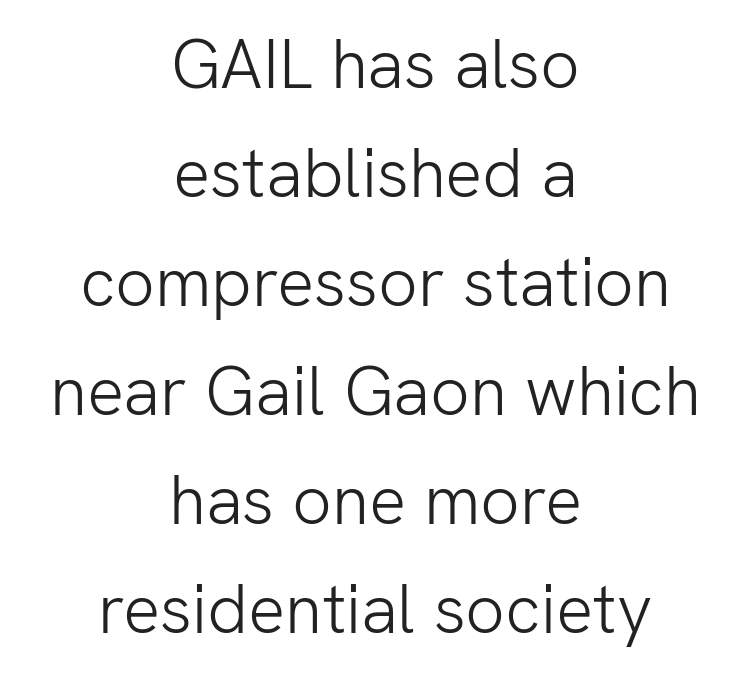
The image shows 69 px light sans-serif type, upright; set centered, normal line spacing (1.58x), normal letter spacing, not underlined; low stroke contrast and a medium x-height.
